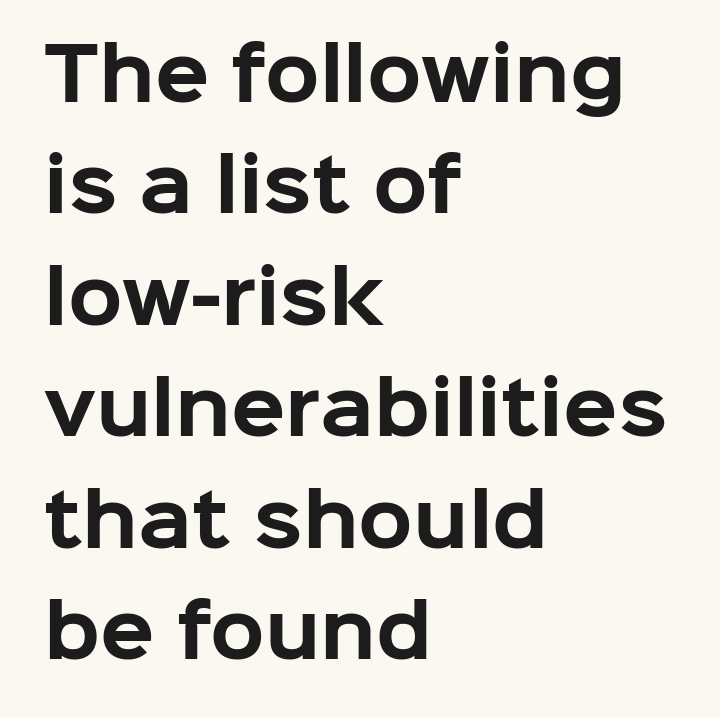
The image shows 71 px bold sans-serif type, upright; set left-aligned, normal line spacing (1.57x), normal letter spacing, not underlined; low stroke contrast and a medium x-height.
